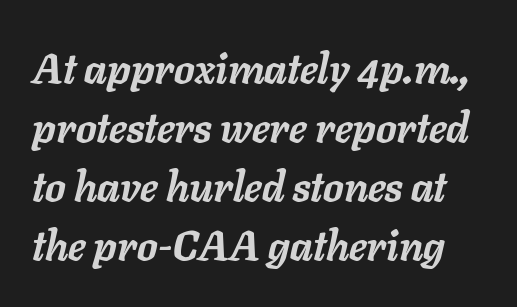
{"italic": "yes", "lean": "right", "slant_degrees": 11, "bold": "yes", "weight": "semibold", "width": "normal", "stroke_contrast": "low", "x_height": "medium", "monospaced": "no", "underline": "no", "line_spacing": "normal", "line_spacing_ratio": 1.44, "letter_spacing": "normal", "letter_spacing_em": 0.0, "glyph_px": 41}
